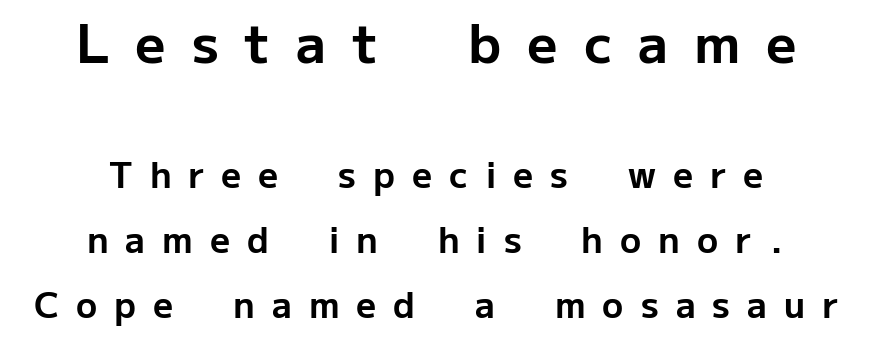
{"serif": "no", "italic": "no", "bold": "yes", "weight": "bold", "width": "normal", "stroke_contrast": "low", "x_height": "medium", "monospaced": "no", "underline": "no", "align": "center", "line_spacing_ratio": 1.86, "letter_spacing": "wide", "letter_spacing_em": 0.49, "larger_block": "first", "size_ratio": 1.51, "glyph_px": 53}
